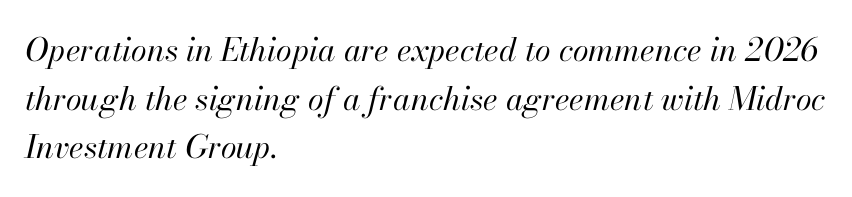
Do the characters align in a grid? No, the font is proportional. This sample is left-justified, so line endings fall wherever the words run out. Slanted lettering throughout. The passage shown is not underscored anywhere. How would I describe the line gaps? Plain and ordinary.
